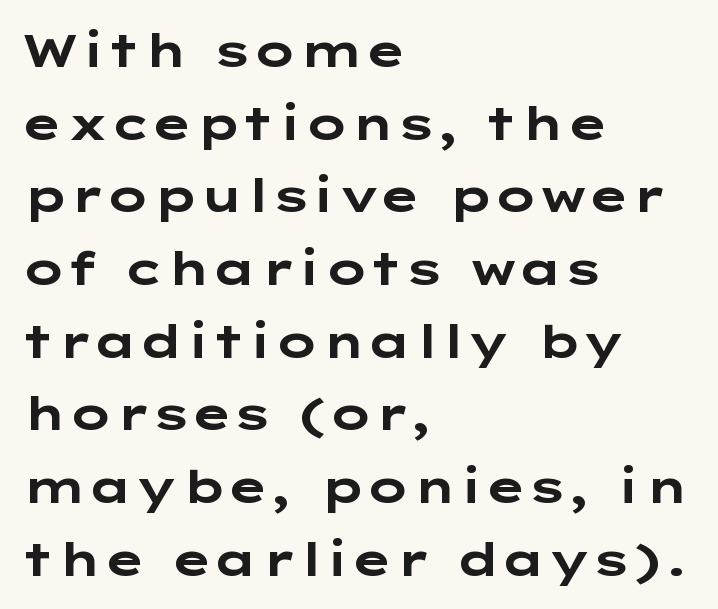
This is the regular roman posture of the typeface. What kind of face is this? One without serifs — a sans. Each line starts at the same left margin while the right side varies. Plenty of ink on the page — the face is bold.
